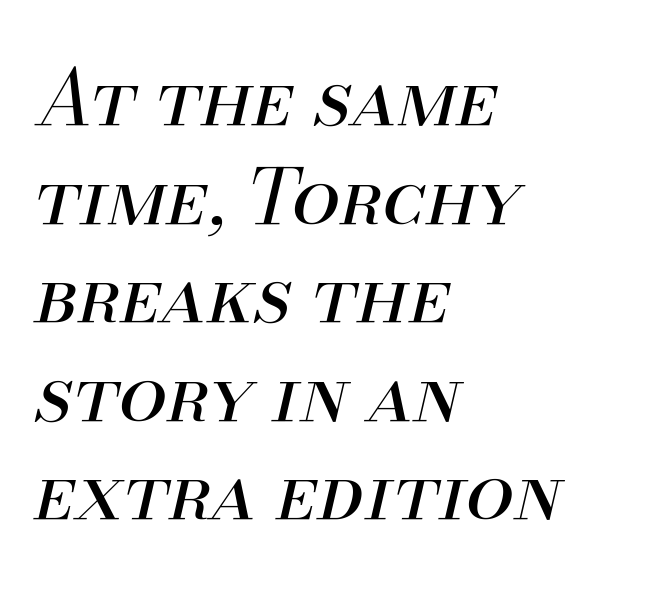
{"italic": "yes", "lean": "right", "slant_degrees": 13, "bold": "no", "weight": "regular", "width": "normal", "stroke_contrast": "medium", "x_height": "small", "monospaced": "no", "underline": "no", "align": "left", "line_spacing": "normal", "line_spacing_ratio": 1.28, "letter_spacing": "normal", "letter_spacing_em": 0.0, "glyph_px": 77}
